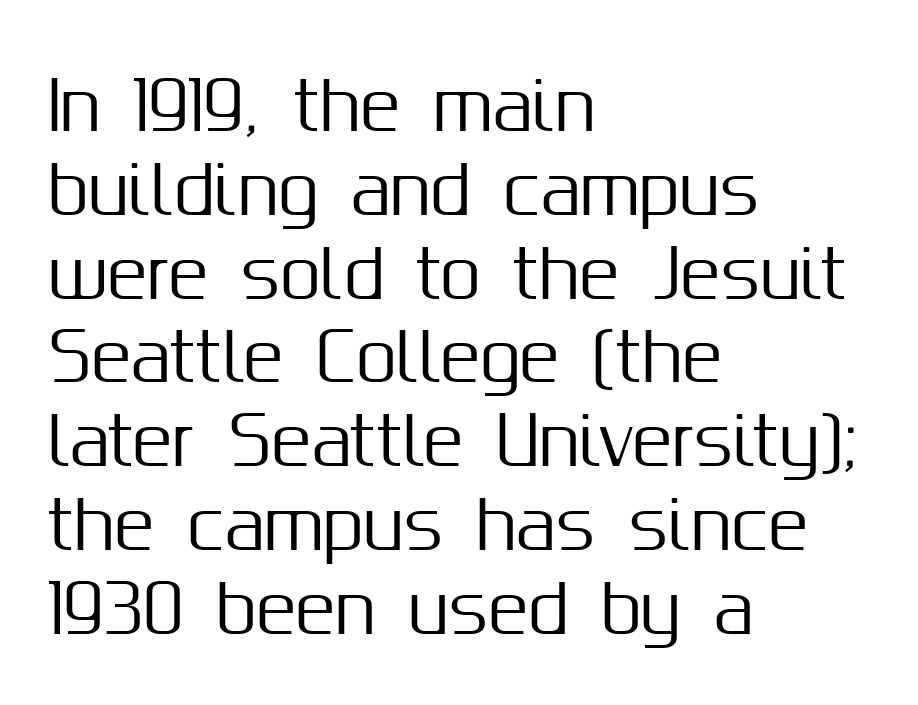
The image shows 66 px sans-serif type, upright; set left-aligned, normal line spacing (1.27x), normal letter spacing, not underlined; medium stroke contrast and a medium x-height.
